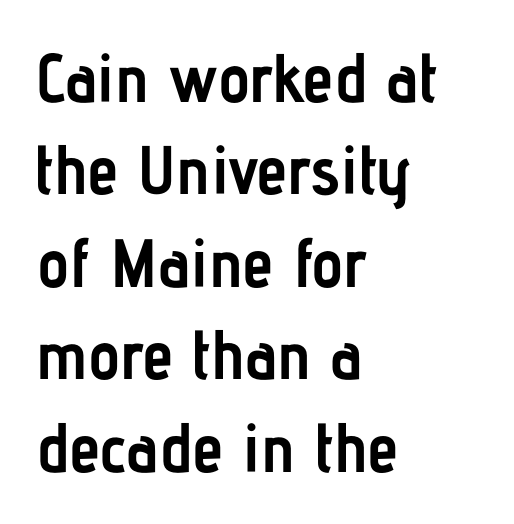
{"serif": "no", "italic": "no", "bold": "yes", "weight": "semibold", "width": "condensed", "stroke_contrast": "low", "x_height": "medium", "monospaced": "no", "underline": "no", "align": "left", "line_spacing": "normal", "line_spacing_ratio": 1.34, "letter_spacing": "normal", "letter_spacing_em": 0.0, "glyph_px": 69}
